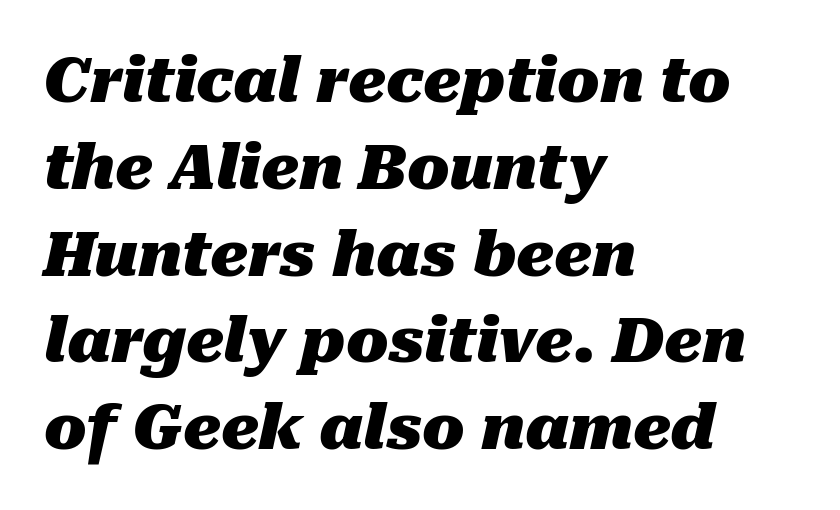
The image shows 62 px heavy type, italic (leaning right); set left-aligned, normal line spacing (1.4x), normal letter spacing, not underlined; medium stroke contrast and a medium x-height.
